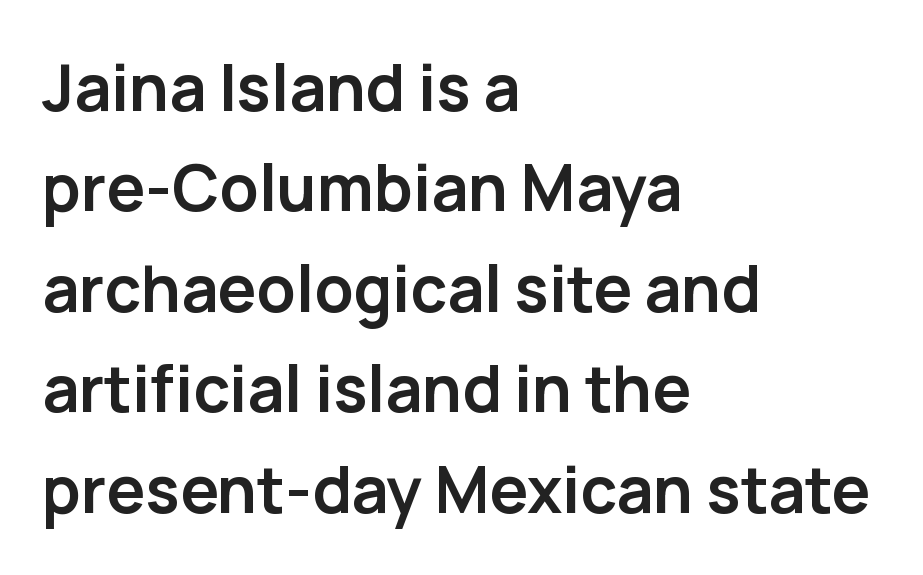
Q: Is the text bold? A: Yes.
Q: Is the text italic (slanted)? A: No, it is upright.
Q: Is the typeface a serif or a sans-serif typeface? A: Sans-serif.
Q: Is the text underlined? A: No.
Q: How is the paragraph aligned? A: Left-aligned.
Q: Is the spacing between letters normal or unusually wide? A: Normal.
Q: Is the spacing between lines tight, normal or loose? A: Normal.
Q: Width (condensed, normal, or wide)? A: Normal.
Q: Stroke contrast? A: Low.
Q: x-height? A: Medium.
Q: Monospaced? A: No.
